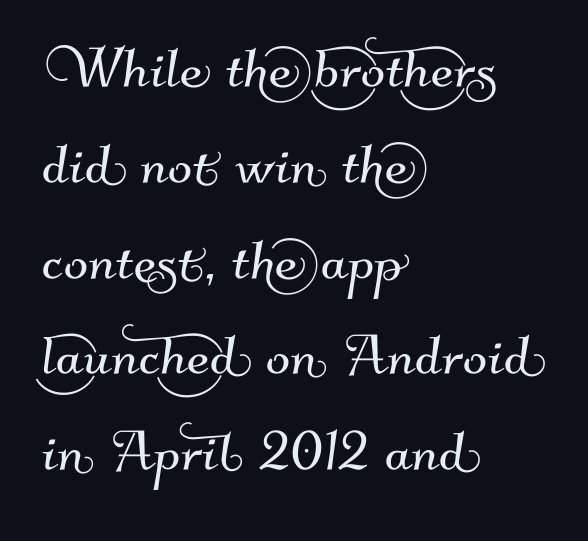
Q: Is the typeface a serif or a sans-serif typeface? A: Sans-serif.
Q: Is the text underlined? A: No.
Q: How is the paragraph aligned? A: Left-aligned.
Q: Is the spacing between letters normal or unusually wide? A: Normal.
Q: Is the spacing between lines tight, normal or loose? A: Normal.
Q: Width (condensed, normal, or wide)? A: Normal.
Q: Stroke contrast? A: Medium.
Q: x-height? A: Small.
Q: Monospaced? A: No.
